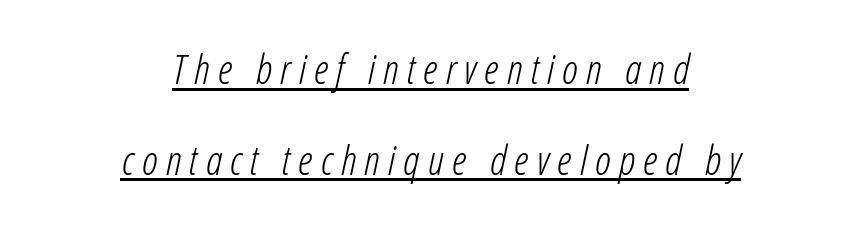
Every character sits at an angle, as italics do. The words here are underlined. Compared with a flush-left layout, this one balances lines on the center instead. The lines are spread far apart with generous leading. Heaviness? Minimal to ordinary, like unemphasized prose. A typesetter would call this heavily tracked-out type.
